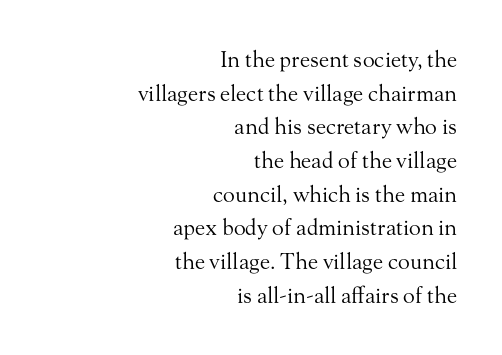
{"italic": "no", "bold": "no", "underline": "no", "align": "right", "line_spacing": "normal", "line_spacing_ratio": 1.53, "letter_spacing": "normal", "letter_spacing_em": 0.0, "glyph_px": 22}
